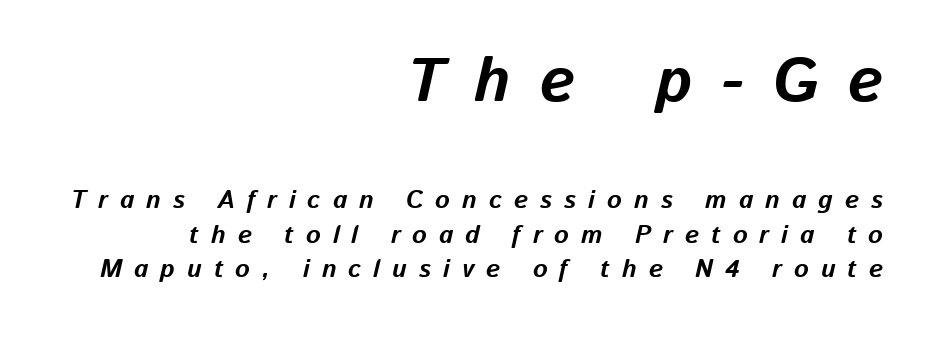
{"italic": "yes", "lean": "right", "slant_degrees": 13, "bold": "yes", "weight": "bold", "width": "normal", "stroke_contrast": "low", "x_height": "medium", "monospaced": "no", "underline": "no", "align": "right", "line_spacing": "normal", "line_spacing_ratio": 1.38, "letter_spacing": "wide", "letter_spacing_em": 0.48, "larger_block": "first", "size_ratio": 2.48, "glyph_px": 62}
